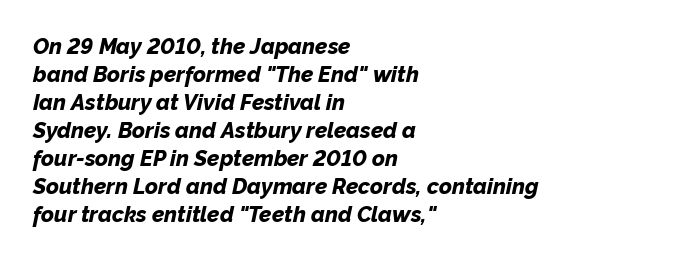
{"italic": "yes", "lean": "right", "slant_degrees": 12, "bold": "yes", "underline": "no", "align": "left", "line_spacing": "normal", "line_spacing_ratio": 1.27, "letter_spacing": "normal", "letter_spacing_em": 0.0, "glyph_px": 22}
